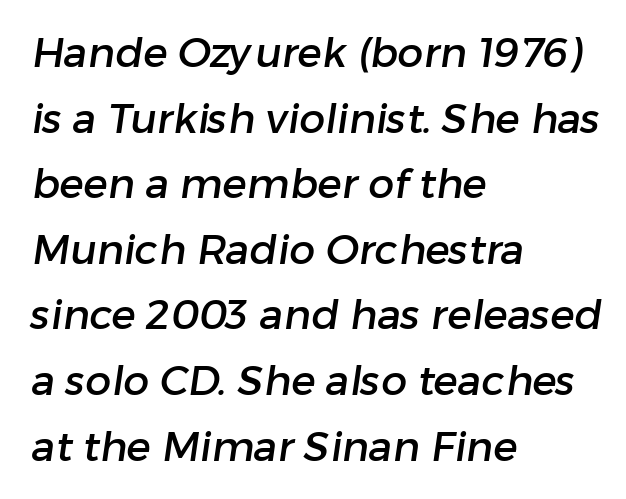
{"serif": "no", "width": "normal", "stroke_contrast": "low", "x_height": "medium", "monospaced": "no", "underline": "no", "align": "left", "line_spacing": "normal", "line_spacing_ratio": 1.6, "letter_spacing": "normal", "letter_spacing_em": 0.0, "glyph_px": 41}
